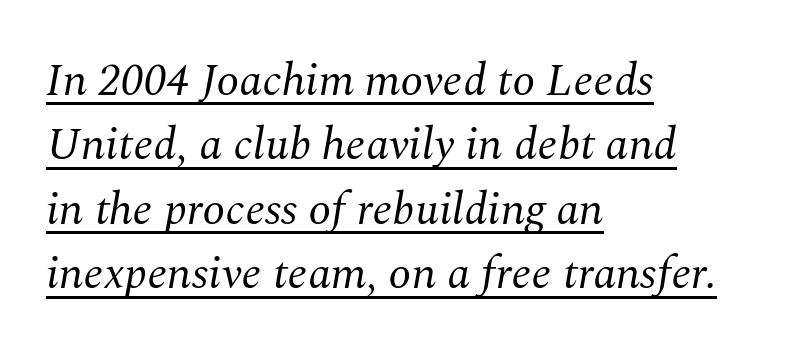
The typesetter has applied underlining to the passage shown. Summary of vertical rhythm: regular, with standard interline spacing. Does extra space separate the letters? No, they use regular spacing. Font category for this specimen: serif. Stem width sits at or under what a default text font uses.
